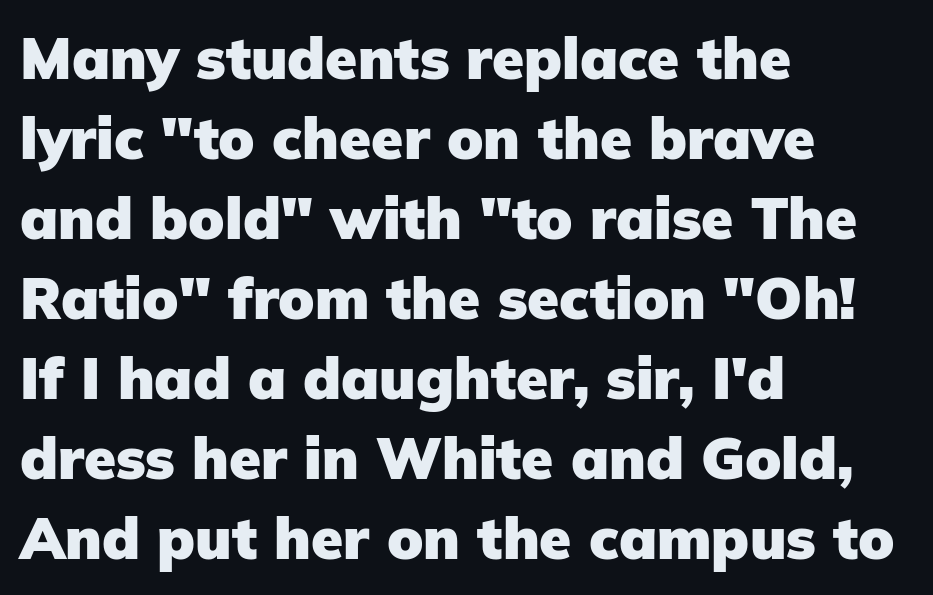
Q: Is the text bold? A: Yes.
Q: Is the text italic (slanted)? A: No, it is upright.
Q: Is the typeface a serif or a sans-serif typeface? A: Sans-serif.
Q: Is the text underlined? A: No.
Q: How is the paragraph aligned? A: Left-aligned.
Q: Is the spacing between letters normal or unusually wide? A: Normal.
Q: Is the spacing between lines tight, normal or loose? A: Normal.
Q: Width (condensed, normal, or wide)? A: Normal.
Q: Stroke contrast? A: Low.
Q: x-height? A: Medium.
Q: Monospaced? A: No.
